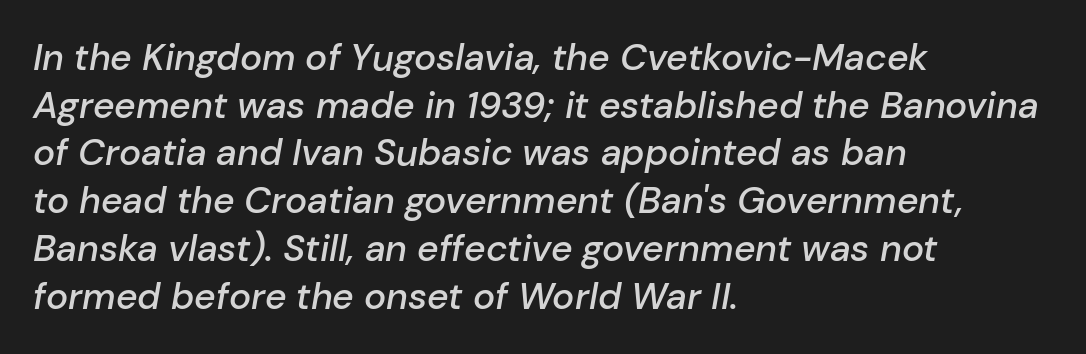
The image shows 37 px semibold type, italic (leaning right); set left-aligned, normal line spacing (1.29x), normal letter spacing, not underlined; low stroke contrast and a medium x-height.
